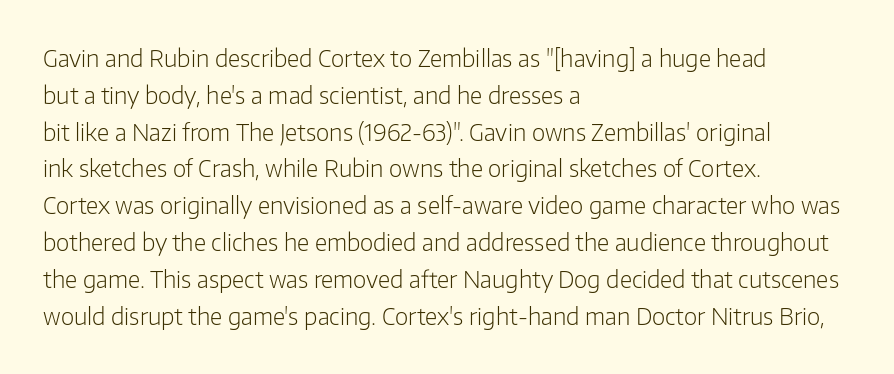
{"italic": "no", "bold": "no", "underline": "no", "align": "left", "line_spacing": "normal", "line_spacing_ratio": 1.6, "letter_spacing": "normal", "letter_spacing_em": 0.0, "glyph_px": 23}
